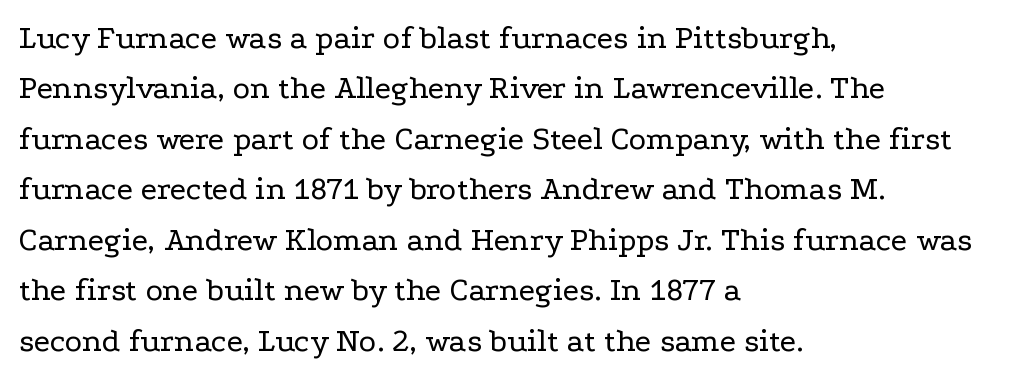
The image shows 33 px regular-weight, wide serif type, upright; set left-aligned, normal line spacing (1.53x), normal letter spacing, not underlined; low stroke contrast and a medium x-height.
